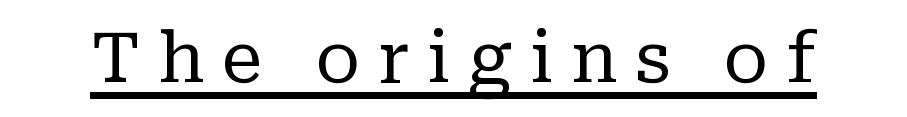
{"serif": "yes", "italic": "no", "bold": "no", "weight": "regular", "width": "normal", "stroke_contrast": "low", "x_height": "medium", "monospaced": "no", "underline": "yes", "letter_spacing": "wide", "letter_spacing_em": 0.25, "glyph_px": 70}
